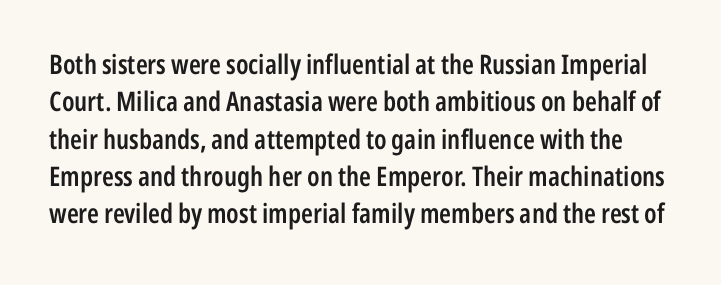
Q: Is the text bold? A: Semi-bold.
Q: Is the text italic (slanted)? A: No, it is upright.
Q: Is the text underlined? A: No.
Q: Is the spacing between letters normal or unusually wide? A: Normal.
Q: Is the spacing between lines tight, normal or loose? A: Normal.
